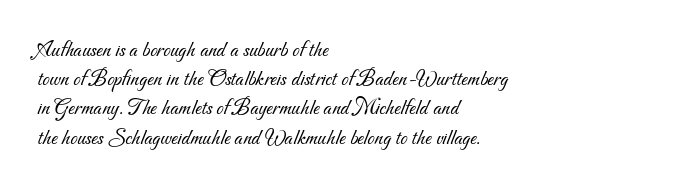
The image shows 23 px text type; set left-aligned, normal line spacing (1.27x), normal letter spacing, not underlined.
